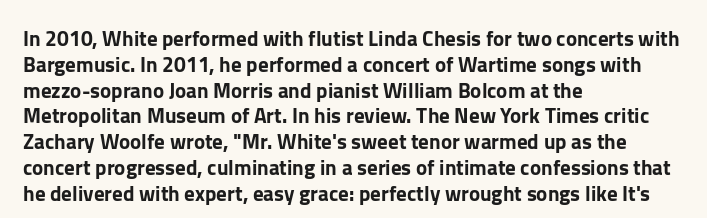
{"italic": "no", "underline": "no", "align": "left", "line_spacing_ratio": 1.23, "letter_spacing": "normal", "letter_spacing_em": 0.0, "glyph_px": 21}
